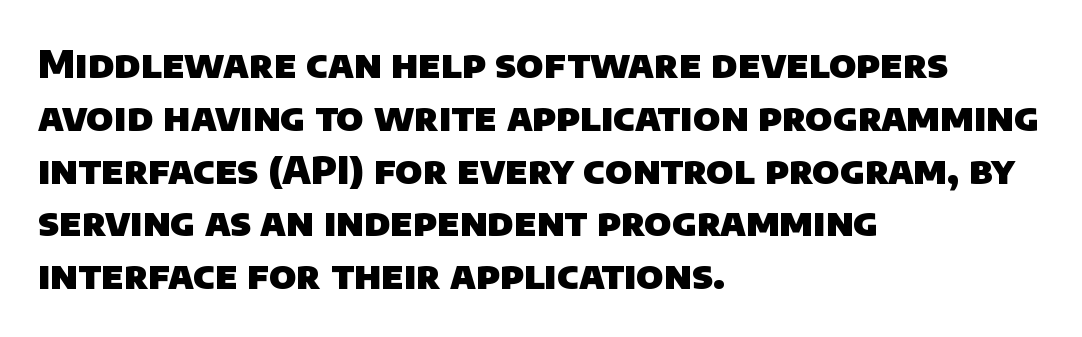
The image shows 38 px heavy sans-serif type; set left-aligned, normal line spacing (1.39x), normal letter spacing, not underlined; low stroke contrast and a large x-height.
